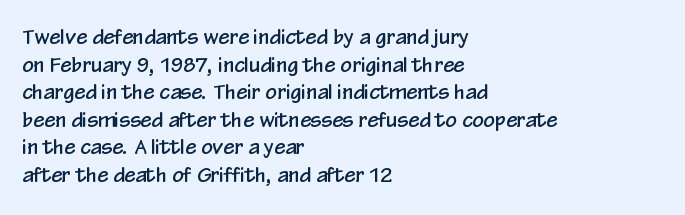
Q: Is the text italic (slanted)? A: No, it is upright.
Q: Is the text underlined? A: No.
Q: How is the paragraph aligned? A: Left-aligned.
Q: Is the spacing between letters normal or unusually wide? A: Normal.
Q: Is the spacing between lines tight, normal or loose? A: Normal.
